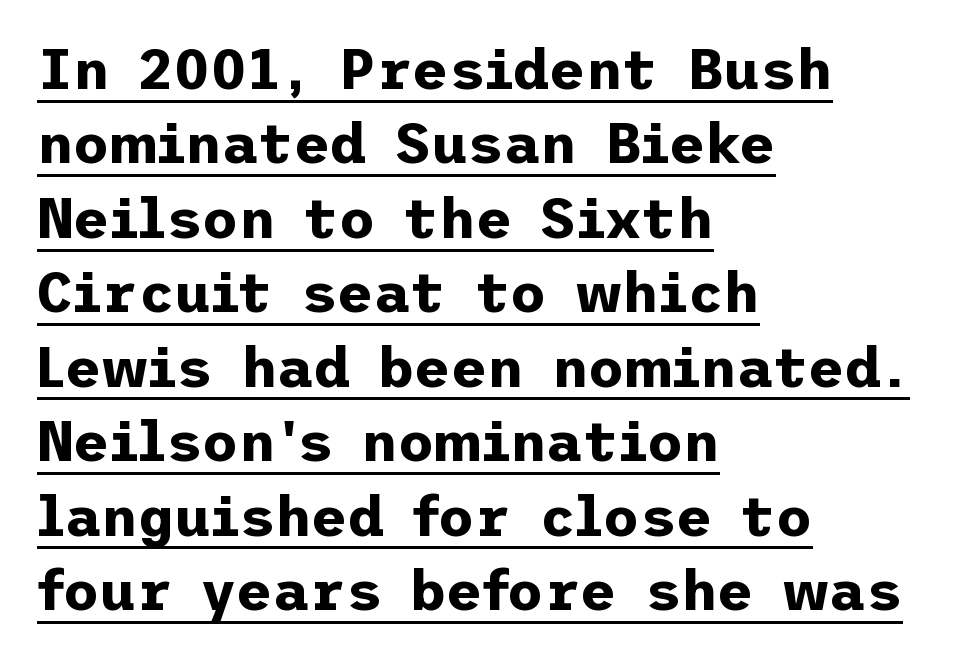
{"serif": "no", "italic": "no", "bold": "yes", "weight": "bold", "width": "normal", "stroke_contrast": "low", "x_height": "medium", "underline": "yes", "align": "left", "line_spacing": "normal", "line_spacing_ratio": 1.33, "letter_spacing": "normal", "letter_spacing_em": 0.0, "glyph_px": 56}
